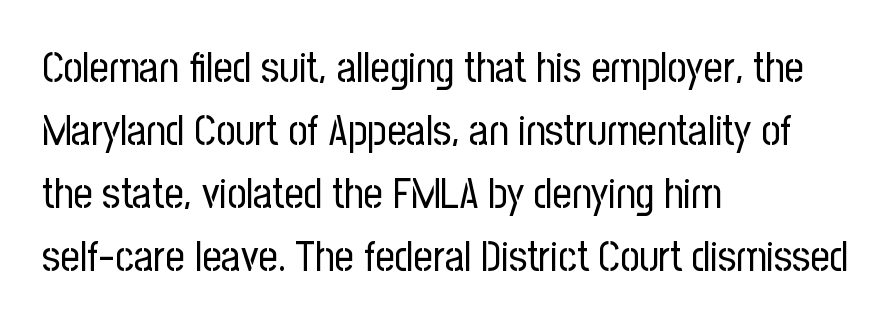
{"serif": "no", "italic": "no", "bold": "no", "weight": "regular", "width": "condensed", "stroke_contrast": "low", "x_height": "medium", "monospaced": "no", "underline": "no", "align": "left", "line_spacing": "normal", "line_spacing_ratio": 1.5, "letter_spacing": "normal", "letter_spacing_em": 0.0, "glyph_px": 42}
